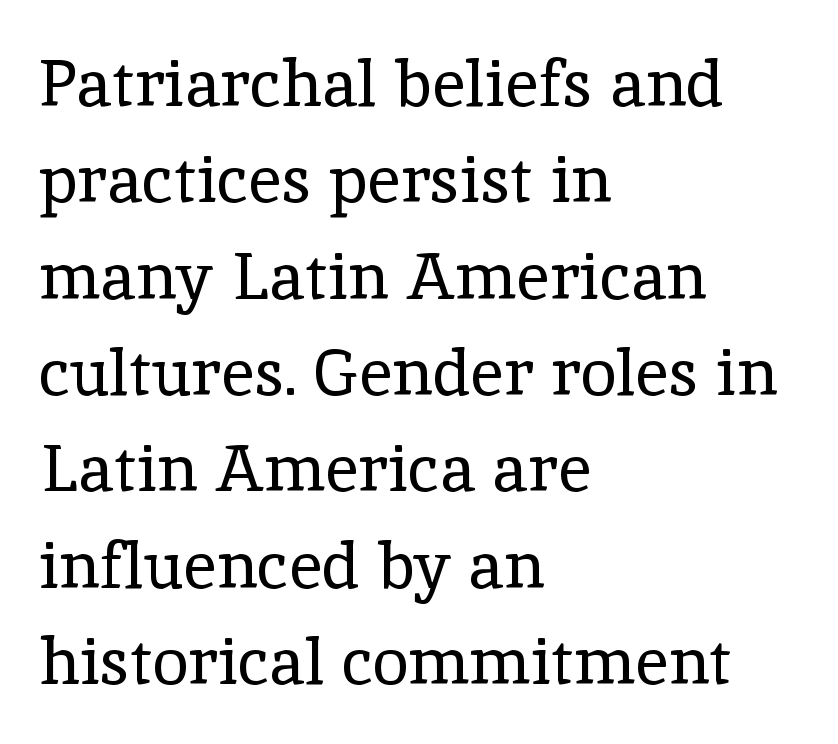
The image shows 66 px regular-weight serif type, upright; set left-aligned, normal line spacing (1.46x), normal letter spacing, not underlined; a medium x-height.
